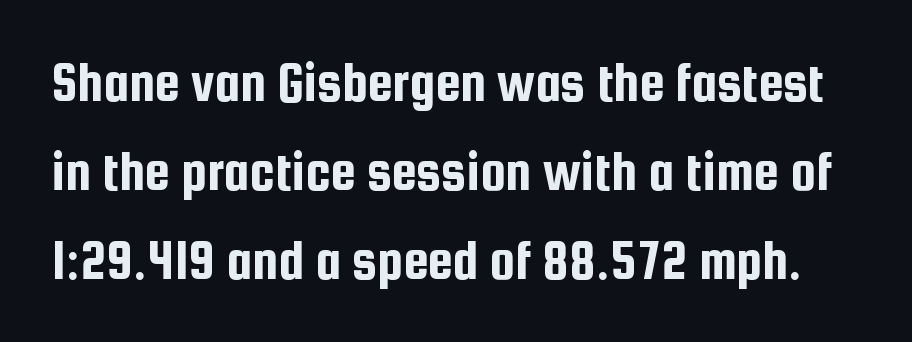
The image shows 57 px condensed sans-serif type, upright; set normal line spacing (1.56x), normal letter spacing, not underlined; low stroke contrast and a medium x-height.
